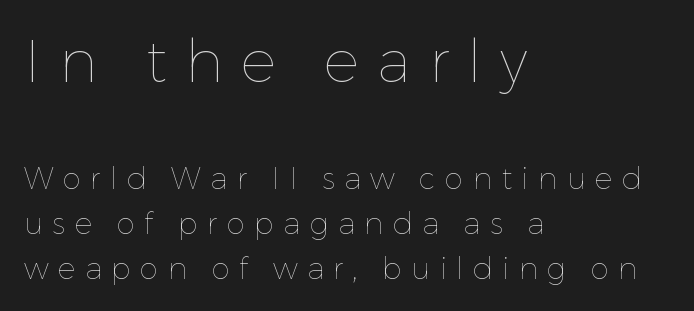
Reading down the block, your eye returns to a fixed left position each line. In terms of letterspacing, this is a distinctly airy, spread setting. These lines are rendered in a variable-pitch font. The rows are spaced the way most documents space them.
